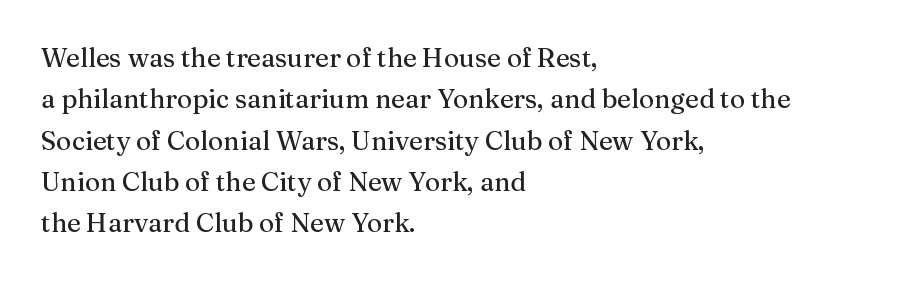
Q: Is the text italic (slanted)? A: No, it is upright.
Q: Is the text underlined? A: No.
Q: How is the paragraph aligned? A: Left-aligned.
Q: Is the spacing between letters normal or unusually wide? A: Normal.
Q: Is the spacing between lines tight, normal or loose? A: Normal.
